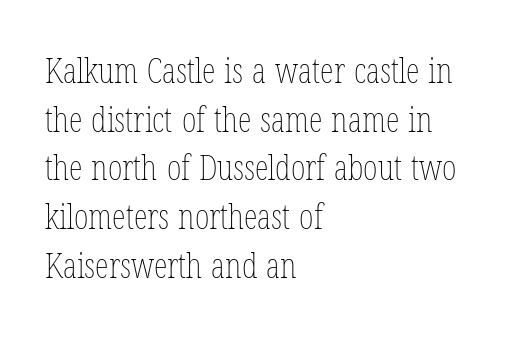
The image shows 35 px thin, condensed type, upright; set left-aligned, normal line spacing (1.39x), normal letter spacing, not underlined; low stroke contrast and a medium x-height.
